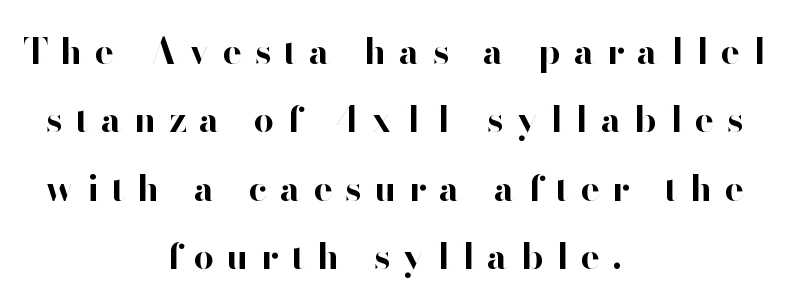
Typographically, this falls in the sans-serif category. The letters advance in unequal steps, a hallmark of proportional type. This sample is center-justified, so both line endings float freely. Rows of type keep a wide berth in the vertical direction.
